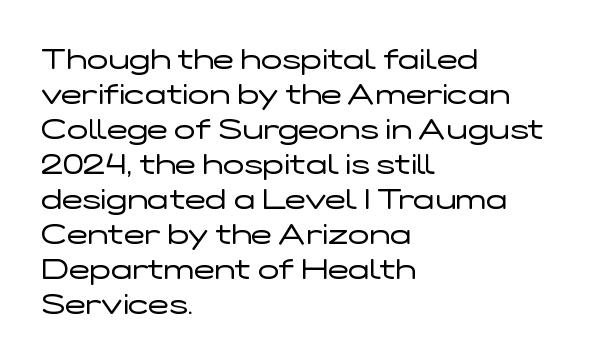
The paragraph has a hard left edge and a soft right edge. Default kerning and tracking; the words read as compact shapes. Ascenders rise straight up at ninety degrees. Quick note: interline space is typical. Varying glyph widths throughout — classic text-font behaviour.
